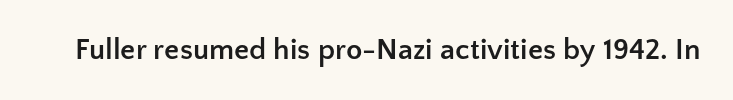
Thick stems and heavy bowls — unmistakably bold. The glyphs in this specimen are sans serif. Underline: absent. No italicization has been applied; the sample stays upright. The face used here is proportionally spaced, like ordinary book or web type. You could call the tracking neutral — neither tight nor loose.
